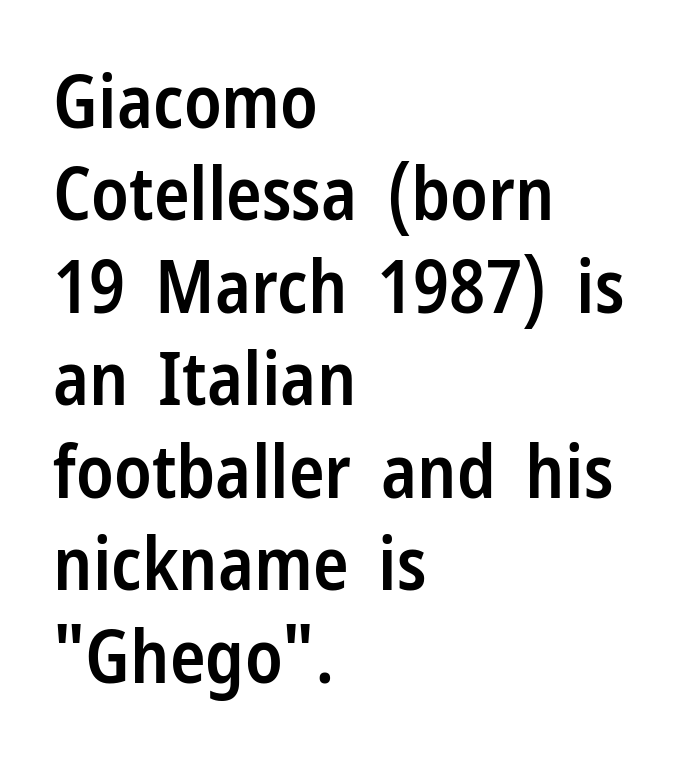
Words float on clear page, feet unadorned. Does the leading feel generous? No, just average. Set as a demibold, roughly 600 on the weight scale. The letters carry no serifs — their stems end cleanly without finishing strokes. Character widths vary here, with narrow letters taking less room than wide ones.
